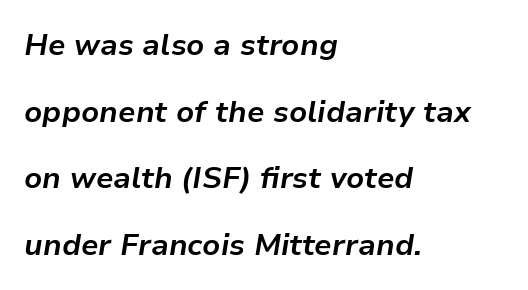
{"italic": "yes", "lean": "right", "slant_degrees": 9, "bold": "yes", "weight": "bold", "width": "normal", "stroke_contrast": "low", "x_height": "medium", "monospaced": "no", "underline": "no", "align": "left", "line_spacing": "loose", "line_spacing_ratio": 2.22, "letter_spacing": "normal", "letter_spacing_em": 0.0, "glyph_px": 30}
